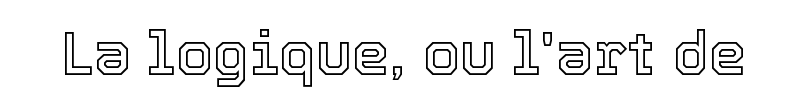
{"italic": "no", "width": "normal", "x_height": "medium", "monospaced": "no", "underline": "no", "letter_spacing": "normal", "letter_spacing_em": 0.0, "glyph_px": 60}
